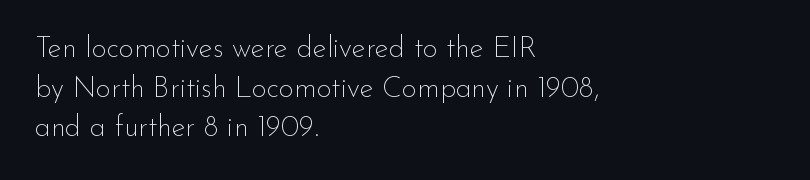
Q: Is the text bold? A: No.
Q: Is the text italic (slanted)? A: No, it is upright.
Q: Is the typeface a serif or a sans-serif typeface? A: Sans-serif.
Q: Is the text underlined? A: No.
Q: How is the paragraph aligned? A: Left-aligned.
Q: Is the spacing between letters normal or unusually wide? A: Normal.
Q: Is the spacing between lines tight, normal or loose? A: Normal.
Q: Width (condensed, normal, or wide)? A: Normal.
Q: Stroke contrast? A: Low.
Q: x-height? A: Small.
Q: Monospaced? A: No.
